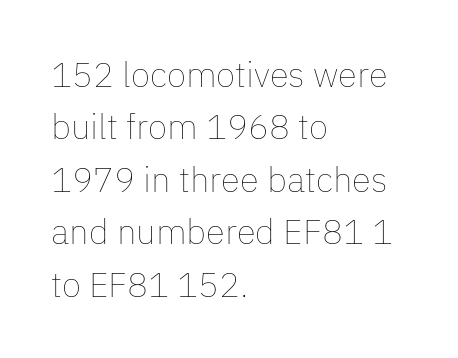
The image shows 35 px thin type, upright; set left-aligned, normal line spacing (1.5x), normal letter spacing, not underlined; low stroke contrast and a medium x-height.
